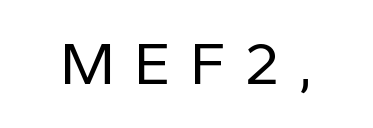
Q: Is the text bold? A: No.
Q: Is the text italic (slanted)? A: No, it is upright.
Q: Is the typeface a serif or a sans-serif typeface? A: Sans-serif.
Q: Is the text underlined? A: No.
Q: Is the spacing between letters normal or unusually wide? A: Unusually wide.
Q: Width (condensed, normal, or wide)? A: Normal.
Q: Stroke contrast? A: Low.
Q: x-height? A: Medium.
Q: Monospaced? A: No.
